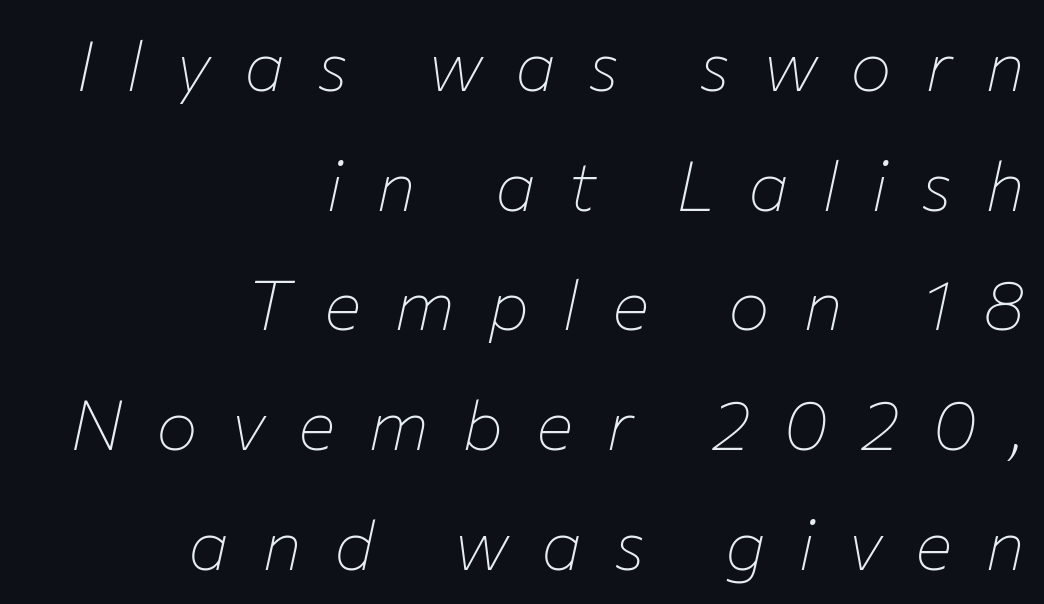
The image shows 70 px thin type, italic (leaning right); set right-aligned, line spacing 1.71x, unusually wide letter spacing (+0.47 em), not underlined; low stroke contrast and a medium x-height.
